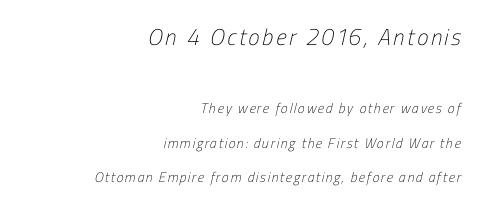
Which margin do the lines hug? The right one — the left edge is uneven. Each stroke keeps to a modest, everyday thickness or less. If you squint, the top block still reads clearly — it's the larger of the two. Each row of text sits above clean, open space. Each new line begins a long way beneath the previous one.
